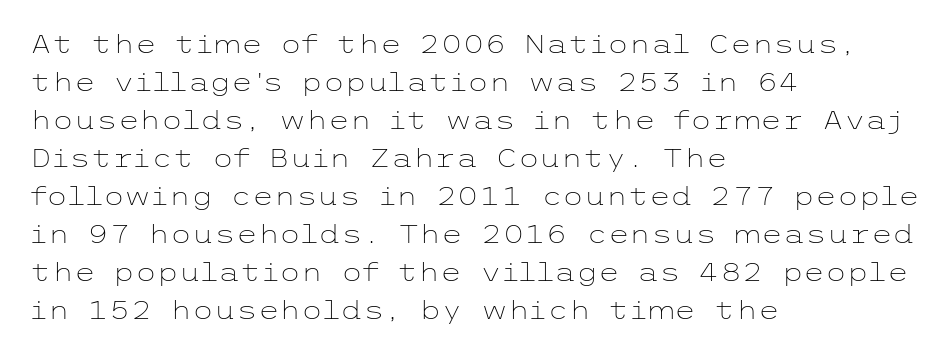
The font's upright variant was chosen for this text. The specimen omits any rule beneath the text block's lines. All the whitespace from short lines collects on the right. Tracking here is standard; glyphs follow each other at the usual distance.
